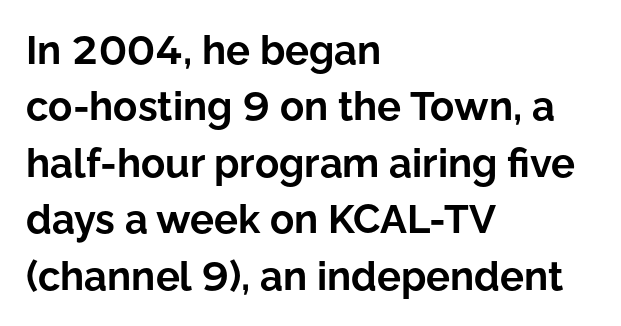
The image shows 40 px bold sans-serif type, upright; set left-aligned, normal line spacing (1.41x), normal letter spacing, not underlined; low stroke contrast and a medium x-height.
